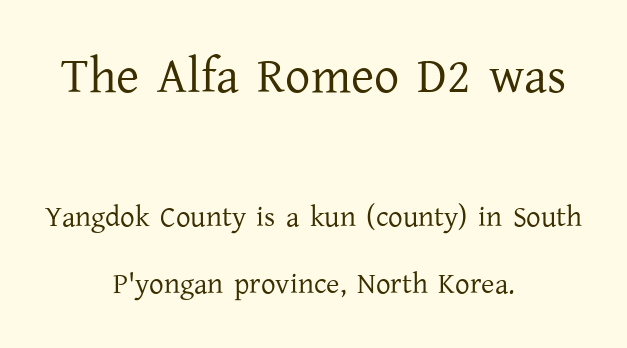
Q: Is the text bold? A: No.
Q: Is the text italic (slanted)? A: No, it is upright.
Q: Is the typeface a serif or a sans-serif typeface? A: Serif.
Q: Is the text underlined? A: No.
Q: How is the paragraph aligned? A: Centered.
Q: Is the spacing between letters normal or unusually wide? A: Normal.
Q: Is the spacing between lines tight, normal or loose? A: Loose.
Q: Which block of text is set in a larger size, the first (top) or the second (bottom)? A: The first (top) one.
Q: Width (condensed, normal, or wide)? A: Normal.
Q: Stroke contrast? A: Low.
Q: x-height? A: Medium.
Q: Monospaced? A: No.
